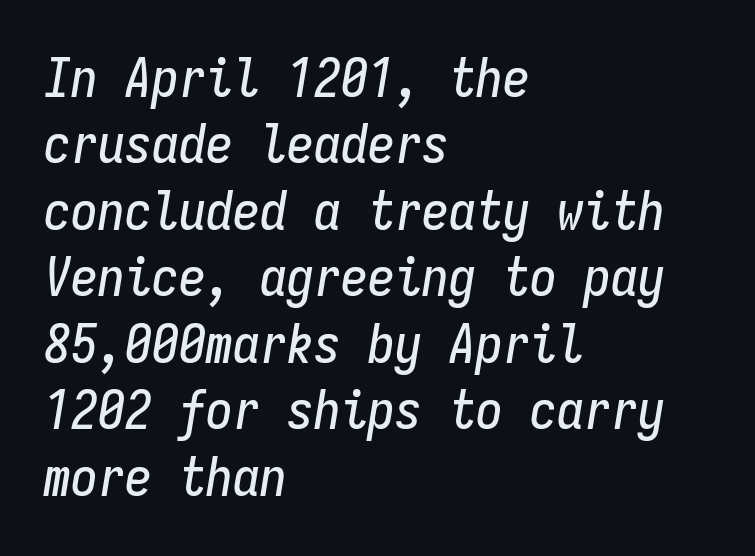
{"italic": "yes", "lean": "right", "slant_degrees": 9, "width": "condensed", "stroke_contrast": "low", "x_height": "medium", "monospaced": "yes", "underline": "no", "align": "left", "line_spacing_ratio": 1.23, "letter_spacing": "normal", "letter_spacing_em": 0.0, "glyph_px": 54}
